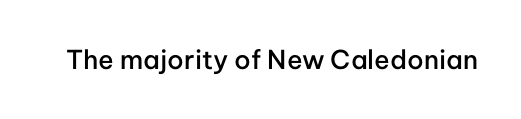
Ascenders rise straight up at ninety degrees. The typesetting leans somewhat heavy: a semibold. Observe the ordinary spacing: letters are neighbours, not strangers. Only glyphs here, with clear space below each row.
